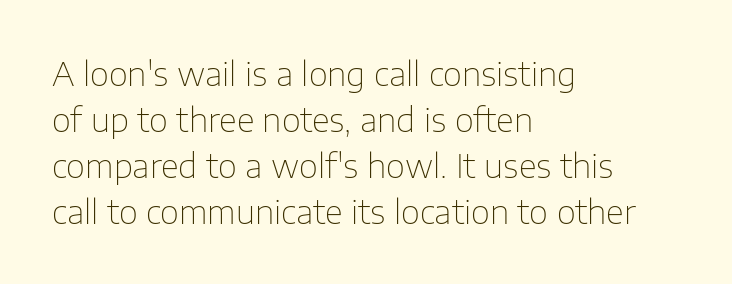
The image shows 33 px thin sans-serif type, upright; set left-aligned, normal line spacing (1.39x), normal letter spacing, not underlined; low stroke contrast and a medium x-height.
